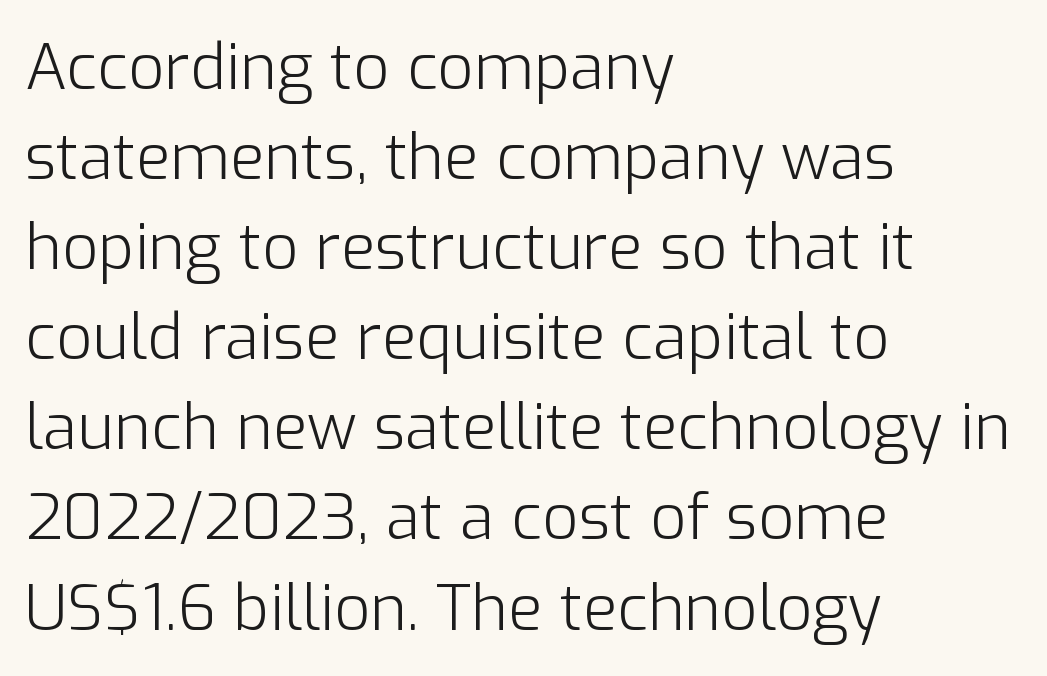
These glyphs show unthickened strokes, regular width or finer. Looks like regular typesetting: each glyph gets only the width it needs. The letters carry no serifs — their stems end cleanly without finishing strokes. Honestly, the row spacing looks completely unremarkable. Italic? Not at all — the glyphs are vertical. The paragraph shown leans on its left margin.
